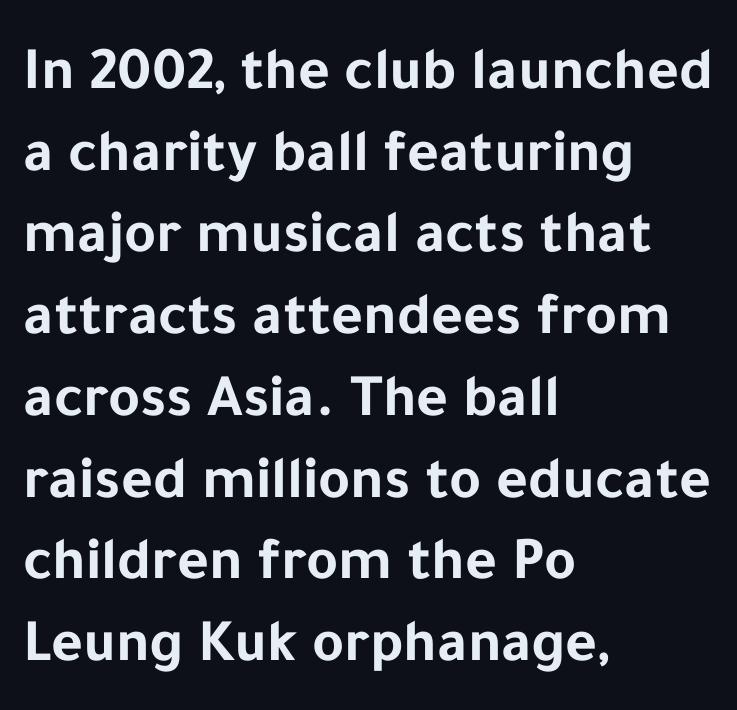
{"serif": "no", "italic": "no", "bold": "yes", "weight": "bold", "width": "normal", "stroke_contrast": "low", "x_height": "medium", "monospaced": "no", "underline": "no", "align": "left", "line_spacing": "normal", "line_spacing_ratio": 1.34, "letter_spacing": "normal", "letter_spacing_em": 0.0, "glyph_px": 61}
